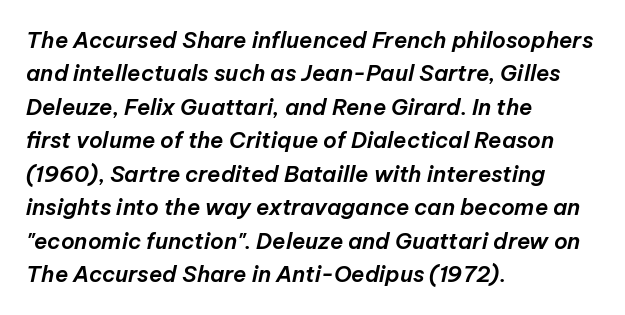
The image shows 22 px text type, italic (leaning right); set left-aligned, normal line spacing (1.52x), normal letter spacing, not underlined.
